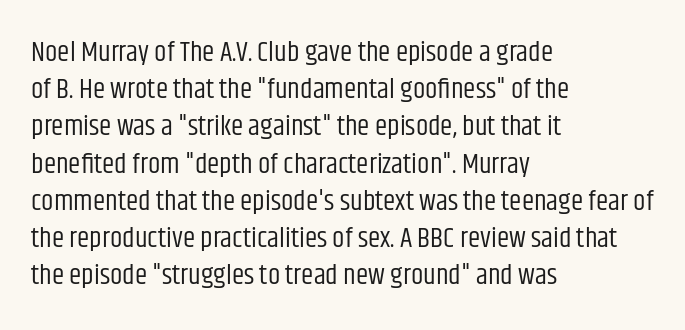
Ink coverage per letter is moderate at most. Is the block centered? No — it sits flush against the left margin. Just letters on the line, the space beneath them empty. The letterforms sit shoulder to shoulder at normal distance.
